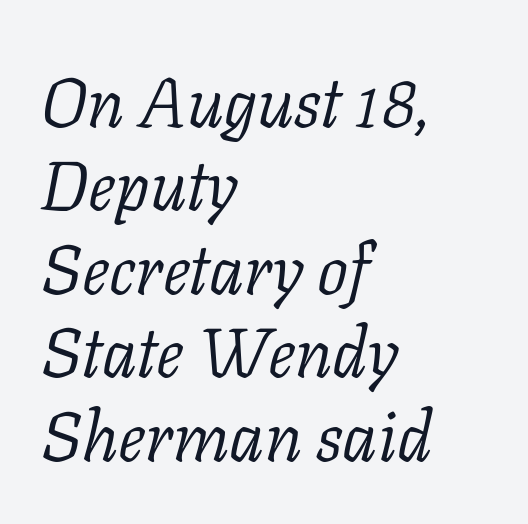
A classic flush-left, rag-right setting is used for this passage. Glance below the letters and you will spot only blank space. The passage shown is typed in a proportional face where columns would drift. Honestly, the letter spacing is just normal — you wouldn't notice it. The characters are drawn with everyday or finer stroke widths. Italic? Definitely — the glyphs are oblique.
